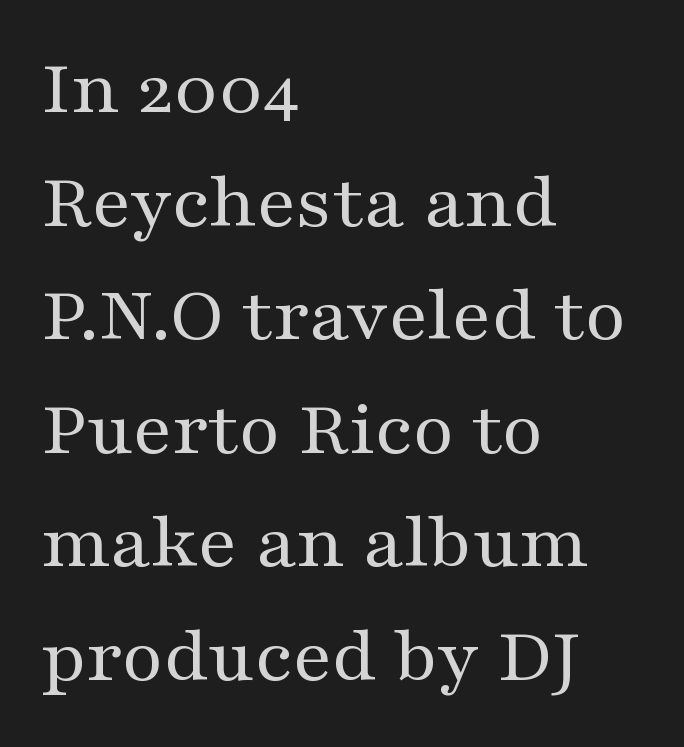
The image shows 80 px regular-weight, wide serif type, upright; set left-aligned, normal line spacing (1.42x), normal letter spacing, not underlined; medium stroke contrast and a medium x-height.
